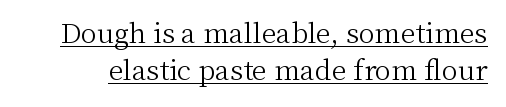
Q: Is the text bold? A: No.
Q: Is the text italic (slanted)? A: No, it is upright.
Q: Is the text underlined? A: Yes.
Q: Is the spacing between letters normal or unusually wide? A: Normal.
Q: Is the spacing between lines tight, normal or loose? A: Normal.
